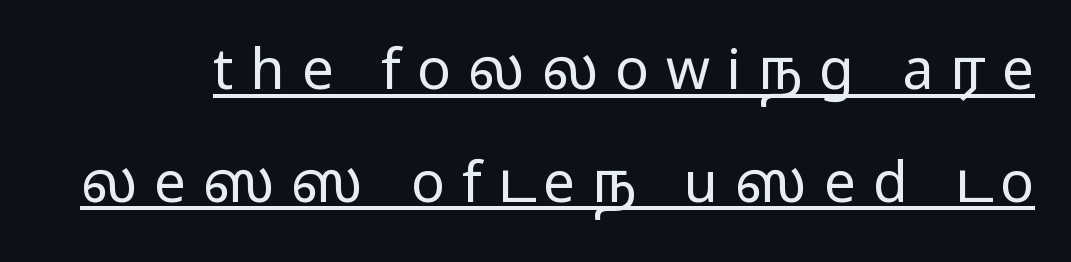
The image shows 56 px regular-weight, wide sans-serif type, upright; set loose line spacing (2.01x), unusually wide letter spacing (+0.3 em), underlined; low stroke contrast and a medium x-height.
